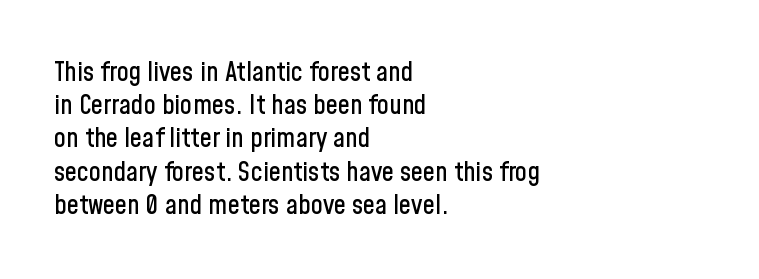
Every row of glyphs begins at an identical x-position on the left. These lines were composed using upright roman letters. Standard letterfit; no display-style spreading of the glyphs. The glyphs are unaccompanied by any horizontal stroke below them.
